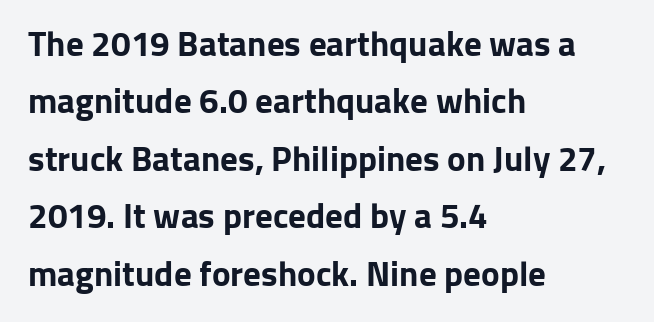
Check the space under the baseline: it is left empty. Does the copy run flush right? No — it runs flush left. You'd pick this weight for a headline — it's a proper bold. This is the regular roman posture of the typeface. Honestly, the row spacing looks completely unremarkable. The rendering keeps characters at their native spacing.
